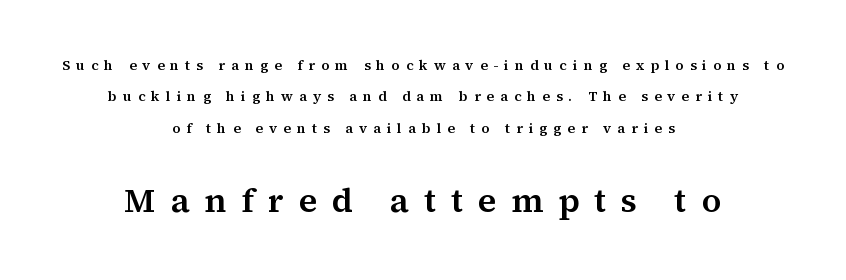
The image shows 34 px serif type, upright; set centered, loose line spacing (2.24x), unusually wide letter spacing (+0.43 em), not underlined; the second (bottom) block is 2.43x larger; medium stroke contrast and a medium x-height.
